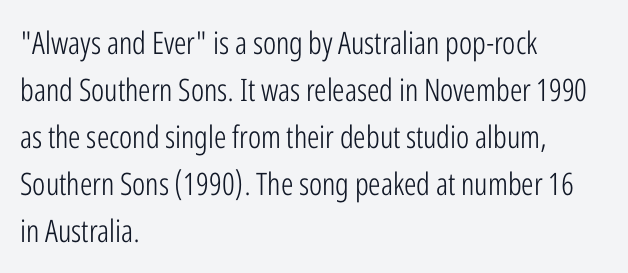
The passage shown is not bold in any degree. These lines keep a tight, regular rhythm from letter to letter. The line-height multiplier appears to be the usual default. Where is the straight margin? On the left. The passage shown is typed in a proportional face where columns would drift.
